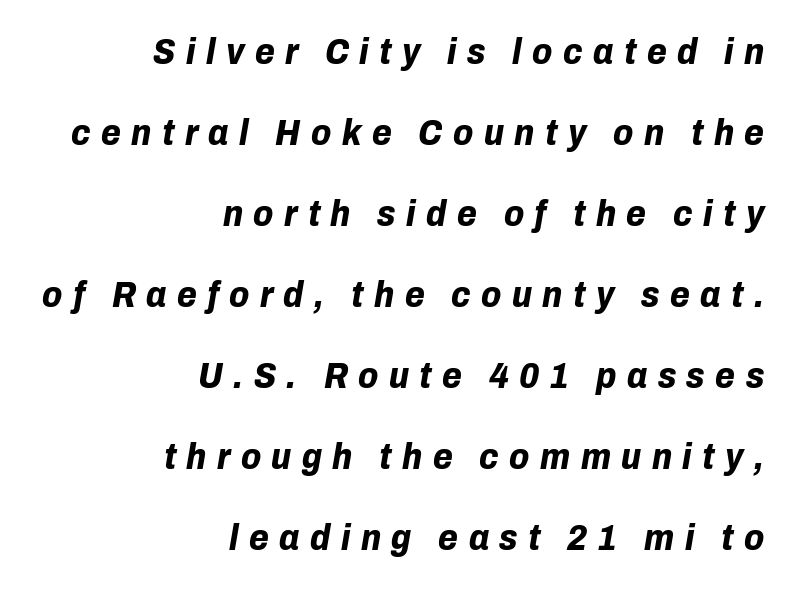
{"italic": "yes", "lean": "right", "slant_degrees": 10, "bold": "yes", "weight": "bold", "width": "normal", "stroke_contrast": "low", "x_height": "medium", "monospaced": "no", "underline": "no", "align": "right", "line_spacing": "loose", "line_spacing_ratio": 2.25, "letter_spacing": "wide", "letter_spacing_em": 0.29, "glyph_px": 36}
